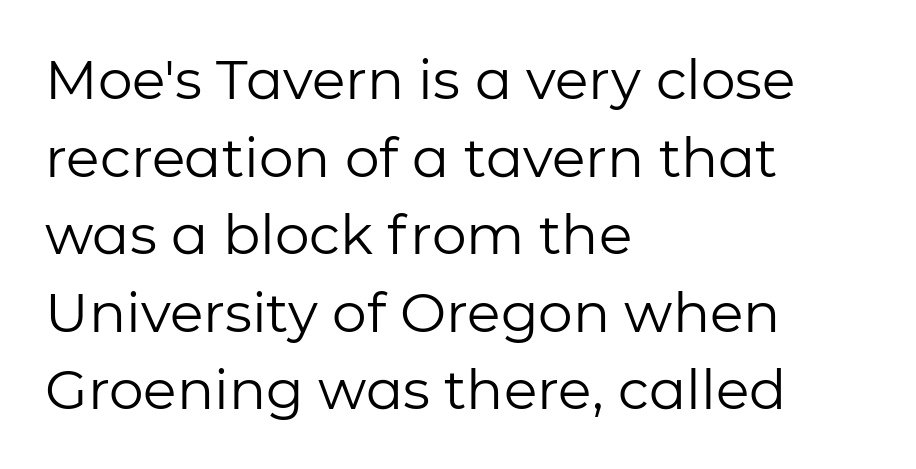
{"serif": "no", "italic": "no", "bold": "no", "weight": "regular", "width": "normal", "stroke_contrast": "low", "x_height": "medium", "monospaced": "no", "underline": "no", "align": "left", "line_spacing": "normal", "line_spacing_ratio": 1.41, "letter_spacing": "normal", "letter_spacing_em": 0.0, "glyph_px": 55}
